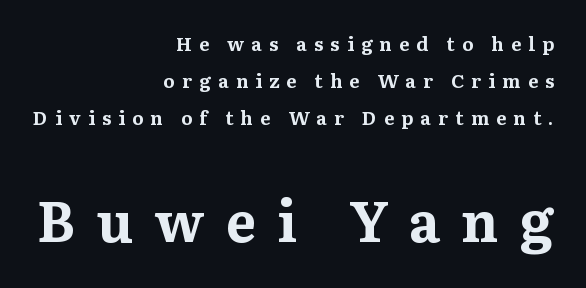
The image shows 56 px bold serif type, upright; set right-aligned, loose line spacing (1.95x), unusually wide letter spacing (+0.38 em), not underlined; the second (bottom) block is 2.95x larger; medium stroke contrast and a medium x-height.
